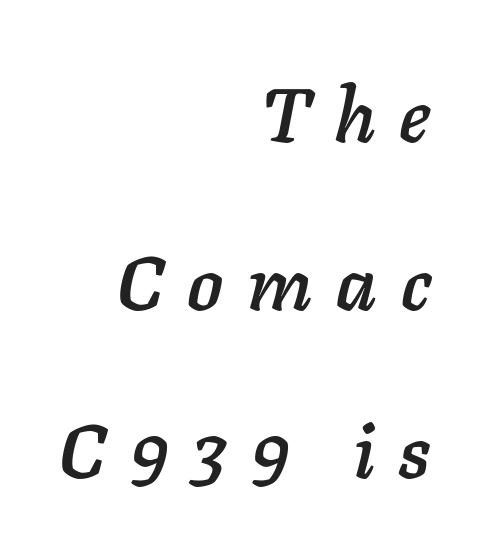
One glance says open: line gaps are wider than usual. The type is letterspaced generously, with wide tracking. The font's italic variant was chosen for this text. The passage shown is not underscored anywhere. Notice how the passage keeps a crisp vertical edge on the right only.
